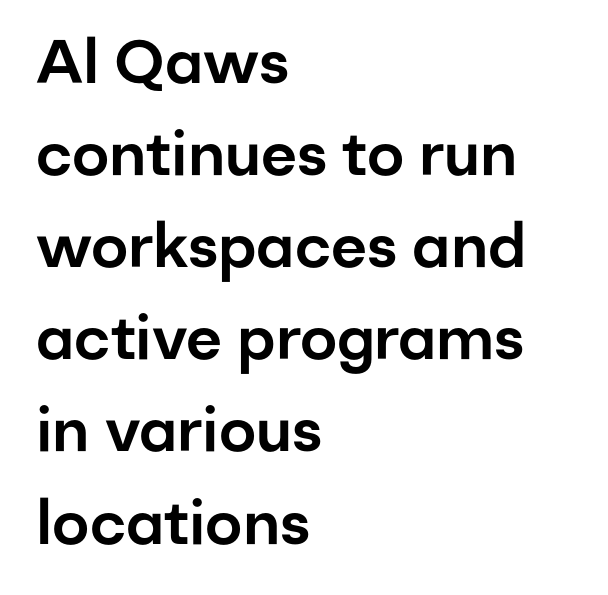
The image shows 61 px sans-serif type, upright; set left-aligned, normal line spacing (1.51x), normal letter spacing, not underlined; low stroke contrast and a medium x-height.
